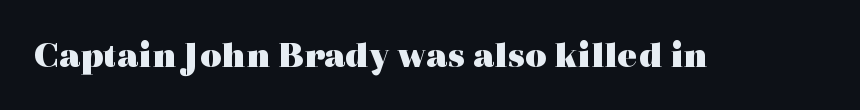
The gaps between neighbouring characters are ordinary and unremarkable. Each letter keeps its own natural width here, so spacing adapts to shape. The specimen omits any rule beneath the text block's lines. Italic? Not at all — the glyphs are vertical. A full-strength bold gives these letters their thick strokes.
